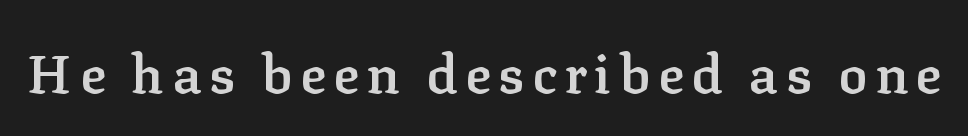
The image shows 54 px semibold serif type, upright; set not underlined; low stroke contrast and a medium x-height.
